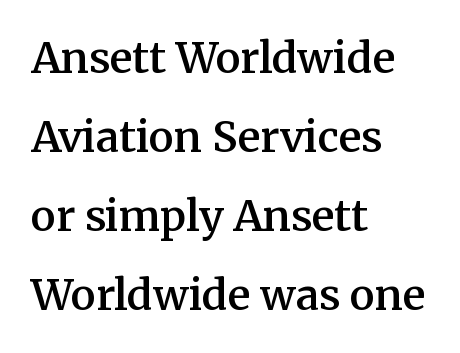
The image shows 42 px semibold serif type, upright; set left-aligned, line spacing 1.88x, normal letter spacing, not underlined; medium stroke contrast and a medium x-height.
